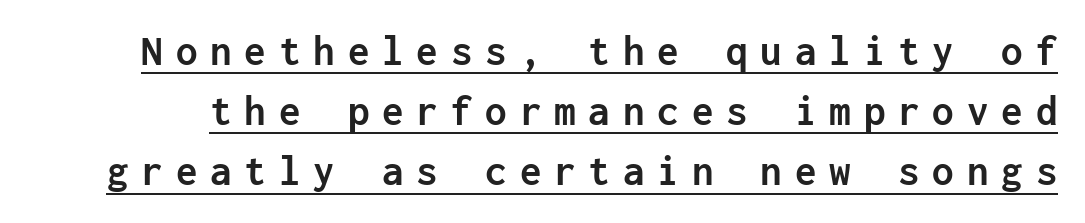
{"serif": "no", "italic": "no", "bold": "yes", "weight": "semibold", "width": "normal", "stroke_contrast": "low", "x_height": "medium", "monospaced": "yes", "underline": "yes", "line_spacing": "normal", "line_spacing_ratio": 1.4, "letter_spacing": "wide", "letter_spacing_em": 0.3, "glyph_px": 43}
